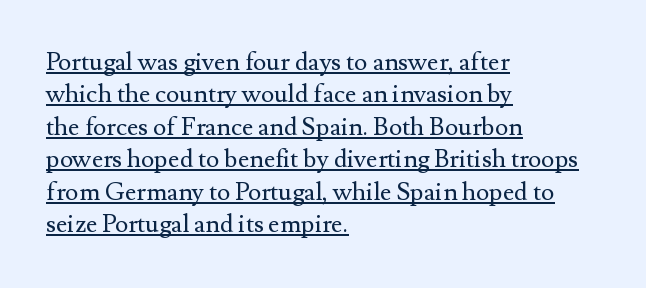
{"italic": "no", "bold": "no", "underline": "yes", "align": "left", "line_spacing": "normal", "line_spacing_ratio": 1.3, "letter_spacing": "normal", "letter_spacing_em": 0.0, "glyph_px": 25}
